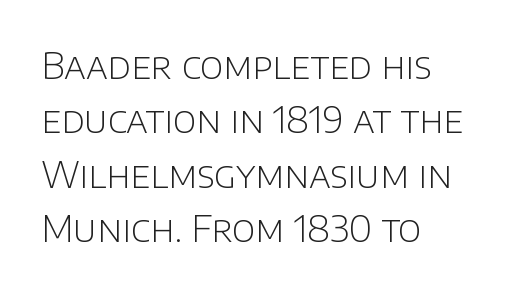
Quick note: not italic, upright. Words appear dense and cohesive because spacing is normal. Each letter's strokes conclude bluntly, with no projecting serifs. Each row of text sits above clean, open space. Is this a fixed-width face? No — the glyphs have proportional, varying widths.
